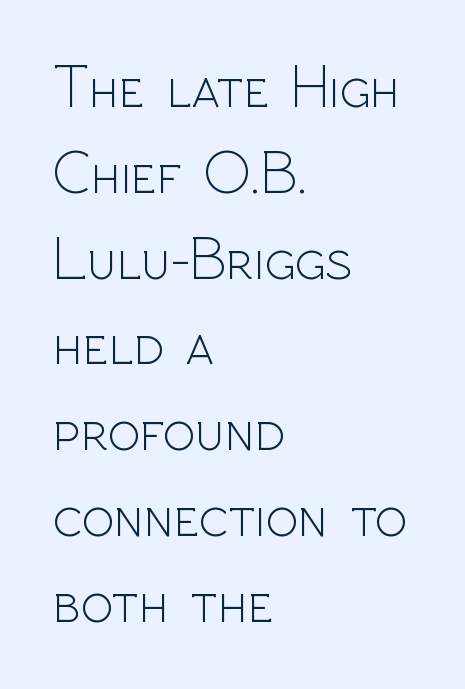
{"serif": "no", "italic": "no", "bold": "no", "weight": "light", "width": "normal", "x_height": "medium", "monospaced": "no", "underline": "no", "align": "left", "line_spacing": "normal", "line_spacing_ratio": 1.43, "letter_spacing": "normal", "letter_spacing_em": 0.0, "glyph_px": 60}
